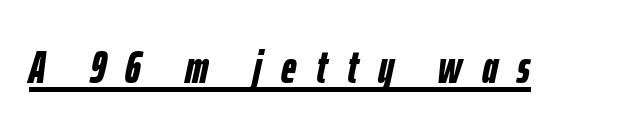
These words are printed bold, with thick strokes throughout. The horizontal fit of the characters is loose and conspicuously gappy. This sample uses an oblique cut, with every glyph tilted off the vertical. Looks like regular typesetting: each glyph gets only the width it needs. The lettering is marked with a stroke running underneath it.
